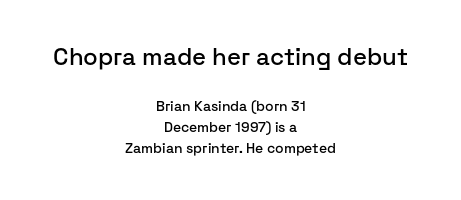
The image shows 24 px text type, upright; set centered, normal line spacing (1.52x), normal letter spacing, not underlined; the first (top) block is 1.71x larger.
